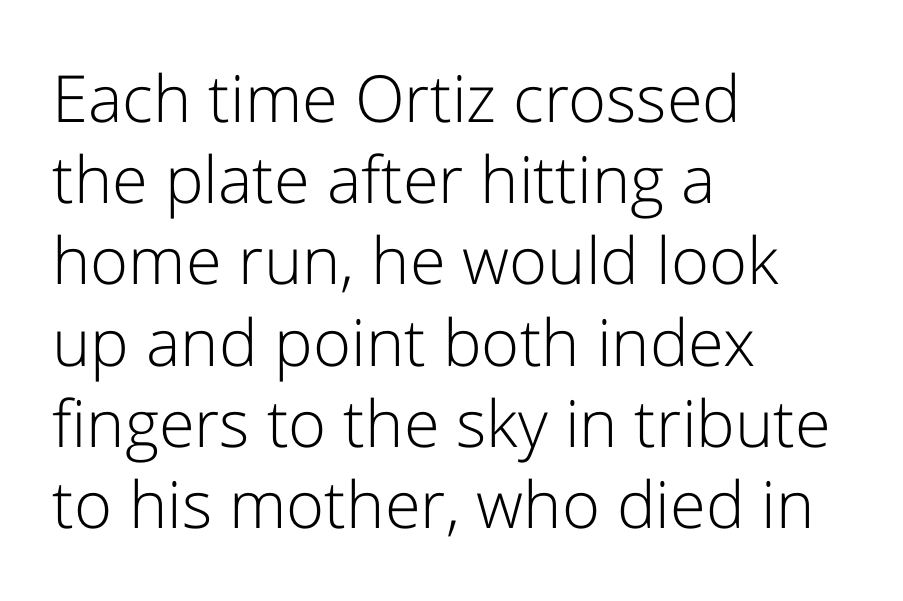
Q: Is the text bold? A: No.
Q: Is the text italic (slanted)? A: No, it is upright.
Q: Is the typeface a serif or a sans-serif typeface? A: Sans-serif.
Q: Is the text underlined? A: No.
Q: How is the paragraph aligned? A: Left-aligned.
Q: Is the spacing between letters normal or unusually wide? A: Normal.
Q: Is the spacing between lines tight, normal or loose? A: Normal.
Q: Width (condensed, normal, or wide)? A: Normal.
Q: Stroke contrast? A: Low.
Q: x-height? A: Medium.
Q: Monospaced? A: No.
